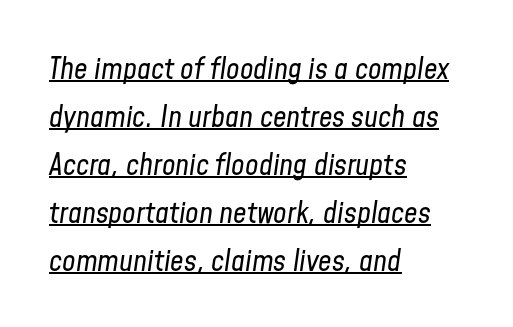
A typesetter would call this proportional, since set widths differ per character. If you drew a line through each stem, it would be angled. Standard letterfit; no display-style spreading of the glyphs. The specimen includes a rule beneath the text block's lines. Alignment: flush left. On a weight scale, this lands at 450 or below.
